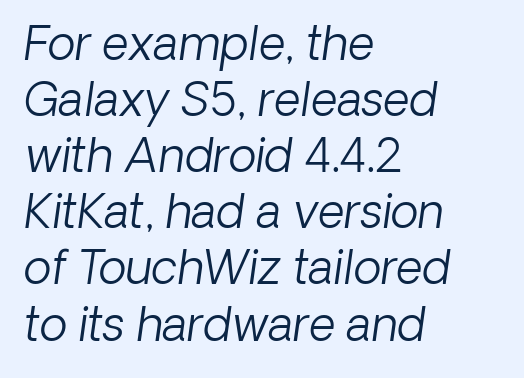
{"serif": "no", "bold": "no", "weight": "light", "width": "normal", "stroke_contrast": "low", "x_height": "medium", "monospaced": "no", "underline": "no", "align": "left", "line_spacing_ratio": 1.22, "letter_spacing": "normal", "letter_spacing_em": 0.0, "glyph_px": 46}
